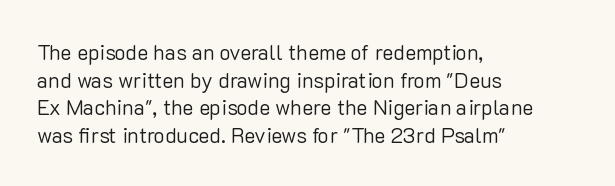
{"italic": "no", "bold": "no", "underline": "no", "align": "left", "line_spacing": "normal", "line_spacing_ratio": 1.31, "letter_spacing": "normal", "letter_spacing_em": 0.0, "glyph_px": 21}
